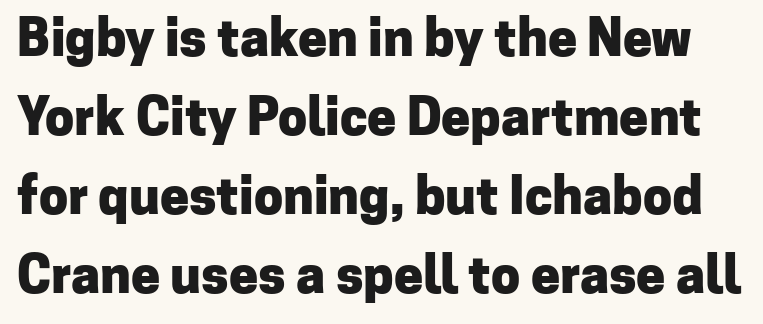
Q: Is the text bold? A: Yes.
Q: Is the text italic (slanted)? A: No, it is upright.
Q: Is the typeface a serif or a sans-serif typeface? A: Sans-serif.
Q: Is the text underlined? A: No.
Q: Is the spacing between letters normal or unusually wide? A: Normal.
Q: Is the spacing between lines tight, normal or loose? A: Normal.
Q: Width (condensed, normal, or wide)? A: Normal.
Q: Stroke contrast? A: Low.
Q: x-height? A: Medium.
Q: Monospaced? A: No.
